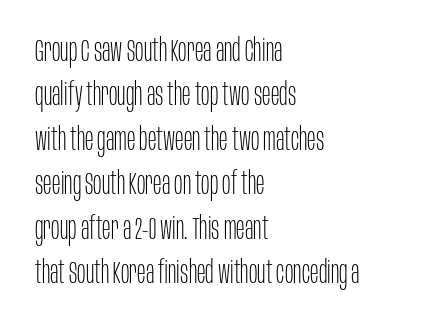
The image shows 32 px thin, condensed sans-serif type, upright; set left-aligned, normal line spacing (1.39x), normal letter spacing, not underlined; low stroke contrast and a large x-height.
